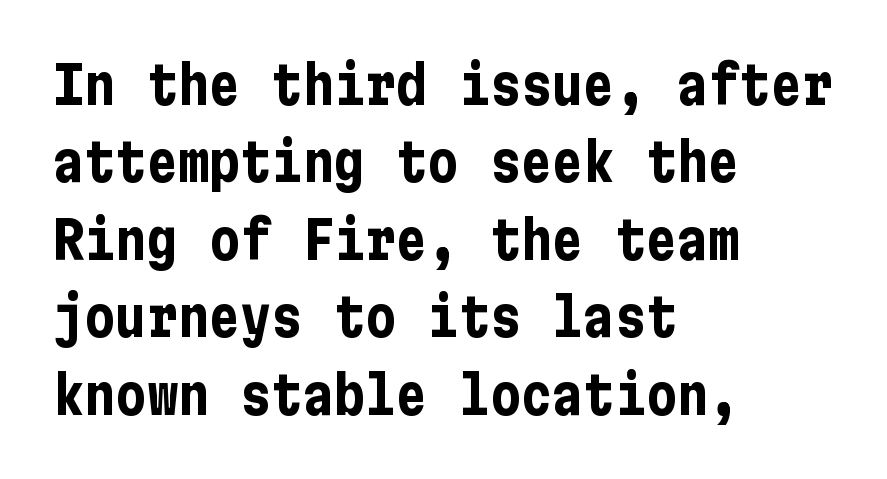
{"serif": "no", "italic": "no", "bold": "yes", "weight": "bold", "width": "condensed", "stroke_contrast": "low", "x_height": "medium", "underline": "no", "align": "left", "line_spacing": "normal", "line_spacing_ratio": 1.49, "letter_spacing": "normal", "letter_spacing_em": 0.0, "glyph_px": 52}
